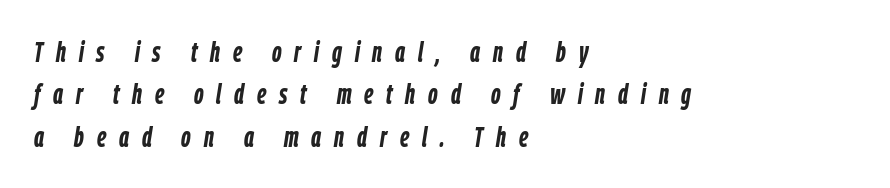
The image shows 28 px semibold, condensed type, italic (leaning right); set left-aligned, normal line spacing (1.51x), unusually wide letter spacing (+0.46 em), not underlined; low stroke contrast and a medium x-height.
